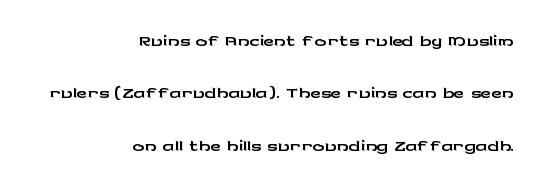
The image shows 29 px wide sans-serif type, upright; set right-aligned, line spacing 1.81x, normal letter spacing, not underlined; low stroke contrast and a medium x-height.
